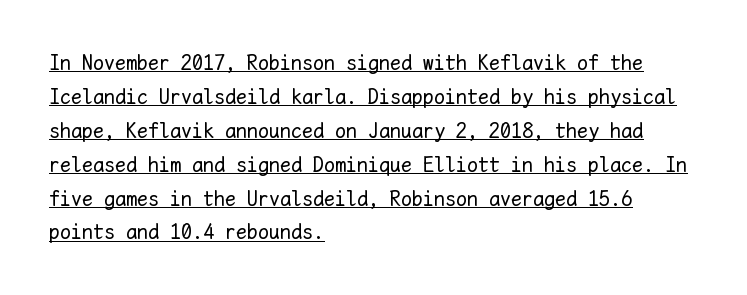
The gaps between neighbouring characters are ordinary and unremarkable. What's the leading like? Ordinary, nothing unusual. If you drew a ruler down the left edge, every line would touch it. The typography opts for an upright posture over an oblique one.
